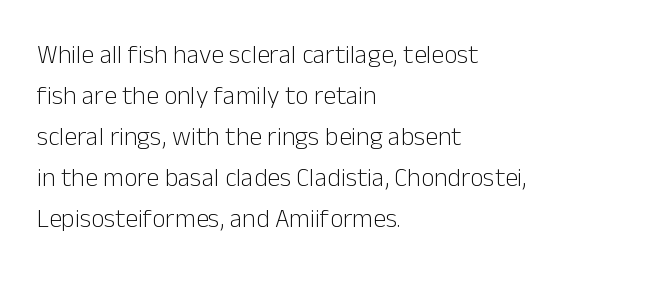
The image shows 26 px text type, upright; set left-aligned, normal line spacing (1.58x), normal letter spacing, not underlined.
